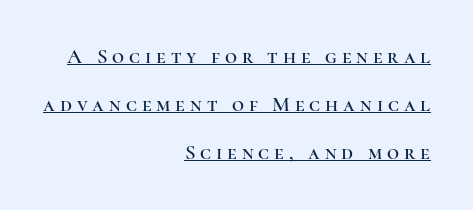
If you drew a ruler down the right edge, every line would touch it. The letters are spread apart with noticeably loose tracking. This sample trades compactness for vertical openness between lines. Every word sits above its own underline. Unlike italic type, these characters show no tilt at all.
